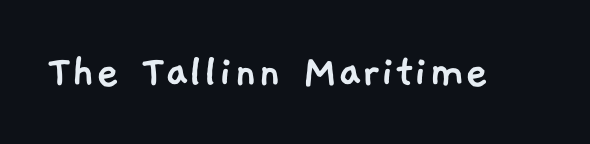
{"serif": "no", "width": "normal", "stroke_contrast": "low", "x_height": "medium", "monospaced": "no", "underline": "no", "letter_spacing": "normal", "letter_spacing_em": 0.0, "glyph_px": 50}
